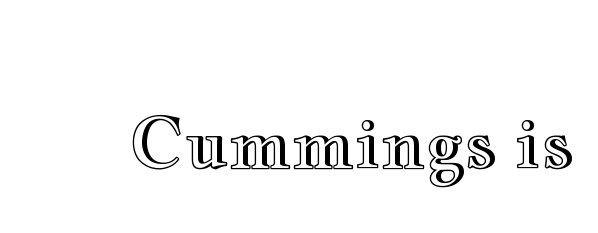
{"italic": "no", "width": "wide", "x_height": "small", "monospaced": "no", "underline": "no", "letter_spacing": "normal", "letter_spacing_em": 0.0, "glyph_px": 68}
